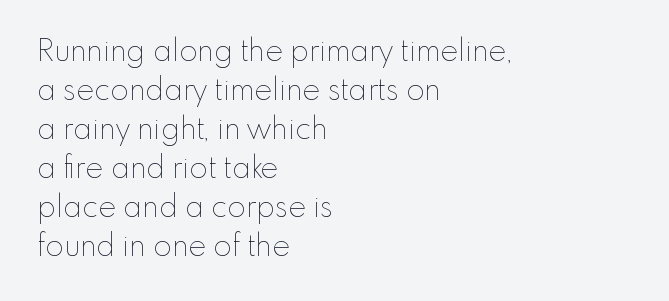
Q: Is the text bold? A: No.
Q: Is the text italic (slanted)? A: No, it is upright.
Q: Is the text underlined? A: No.
Q: How is the paragraph aligned? A: Left-aligned.
Q: Is the spacing between letters normal or unusually wide? A: Normal.
Q: Is the spacing between lines tight, normal or loose? A: Normal.
Q: Width (condensed, normal, or wide)? A: Normal.
Q: Stroke contrast? A: Low.
Q: x-height? A: Small.
Q: Monospaced? A: No.
